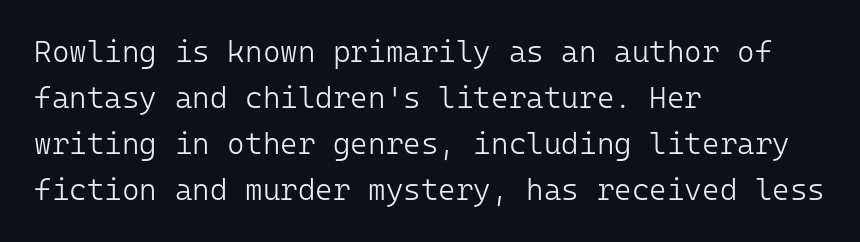
Q: Is the text bold? A: No.
Q: Is the text italic (slanted)? A: No, it is upright.
Q: Is the typeface a serif or a sans-serif typeface? A: Sans-serif.
Q: Is the text underlined? A: No.
Q: How is the paragraph aligned? A: Left-aligned.
Q: Is the spacing between letters normal or unusually wide? A: Normal.
Q: Is the spacing between lines tight, normal or loose? A: Normal.
Q: Width (condensed, normal, or wide)? A: Normal.
Q: Stroke contrast? A: Low.
Q: x-height? A: Medium.
Q: Monospaced? A: Yes.
